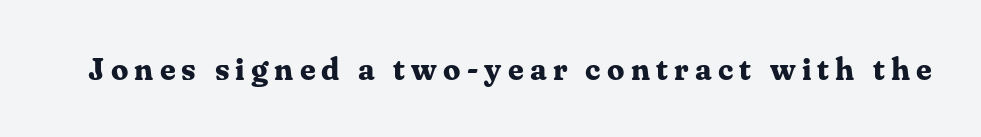
Q: Is the text bold? A: Yes.
Q: Is the text italic (slanted)? A: No, it is upright.
Q: Is the typeface a serif or a sans-serif typeface? A: Serif.
Q: Is the text underlined? A: No.
Q: Is the spacing between letters normal or unusually wide? A: Unusually wide.
Q: Width (condensed, normal, or wide)? A: Normal.
Q: Stroke contrast? A: Medium.
Q: x-height? A: Medium.
Q: Monospaced? A: No.
